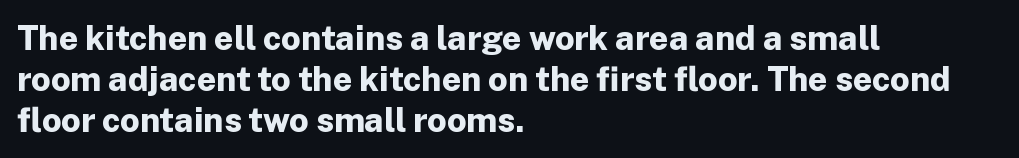
Q: Is the text bold? A: Yes.
Q: Is the text italic (slanted)? A: No, it is upright.
Q: Is the typeface a serif or a sans-serif typeface? A: Sans-serif.
Q: Is the text underlined? A: No.
Q: How is the paragraph aligned? A: Left-aligned.
Q: Is the spacing between letters normal or unusually wide? A: Normal.
Q: Width (condensed, normal, or wide)? A: Normal.
Q: Stroke contrast? A: Low.
Q: x-height? A: Medium.
Q: Monospaced? A: No.
